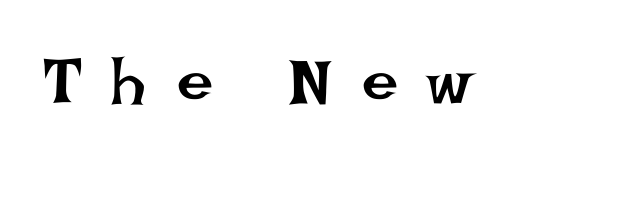
The image shows 65 px regular-weight type, upright; set unusually wide letter spacing (+0.47 em), not underlined; low stroke contrast and a large x-height.
